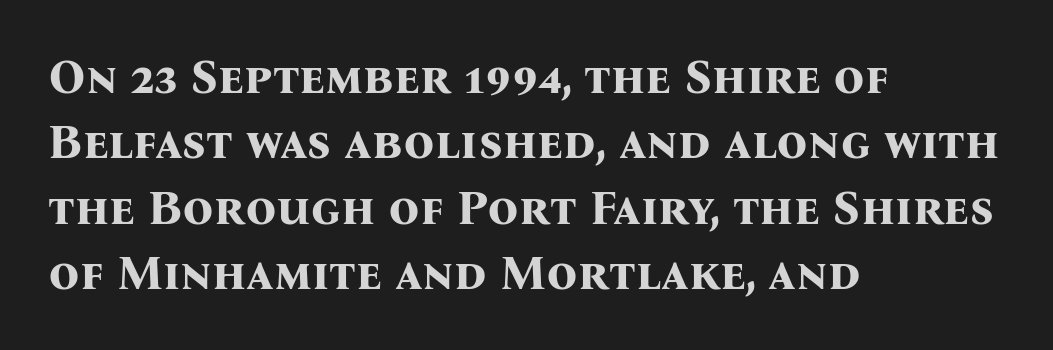
{"serif": "yes", "italic": "no", "bold": "yes", "weight": "bold", "width": "normal", "stroke_contrast": "medium", "x_height": "medium", "monospaced": "no", "underline": "no", "align": "left", "line_spacing": "normal", "line_spacing_ratio": 1.36, "letter_spacing": "normal", "letter_spacing_em": 0.0, "glyph_px": 48}
